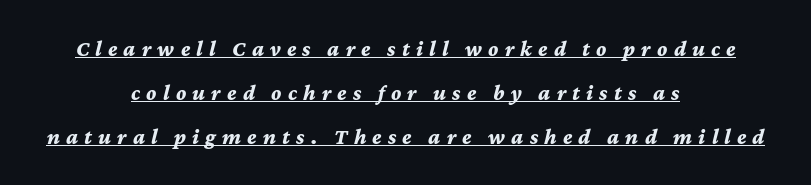
{"italic": "yes", "lean": "right", "slant_degrees": 12, "bold": "yes", "underline": "yes", "align": "center", "line_spacing": "loose", "line_spacing_ratio": 2.0, "letter_spacing": "wide", "letter_spacing_em": 0.28, "glyph_px": 22}
